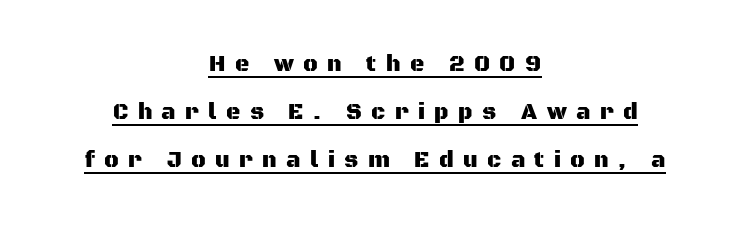
The image shows 22 px text type, upright; set centered, loose line spacing (2.18x), unusually wide letter spacing (+0.43 em), underlined.
